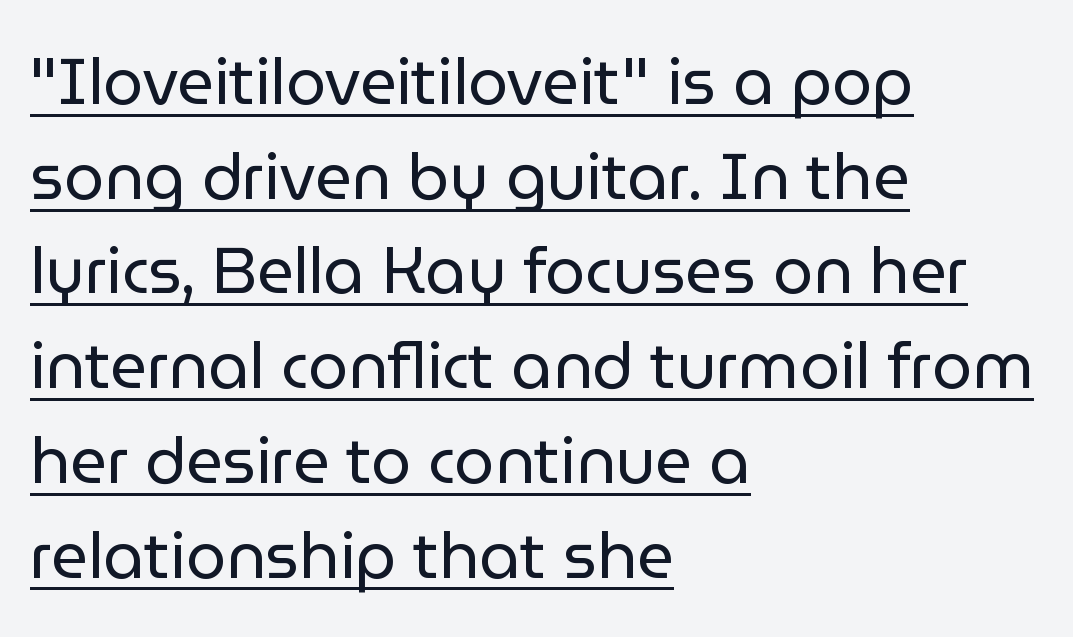
The image shows 64 px regular-weight sans-serif type, upright; set left-aligned, normal line spacing (1.48x), normal letter spacing, underlined; low stroke contrast and a medium x-height.
